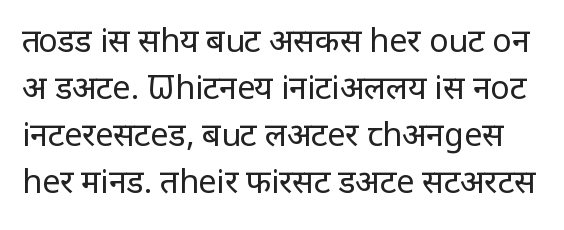
Think of a printed novel: that variable character pitch is what you see here. Descender tails drop into unmarked territory. A roman cut, with each character standing at attention. The typeface chosen for these lines omits serifs. No extra tracking has been applied to these lines. Rows of type keep a routine distance in the vertical direction.
